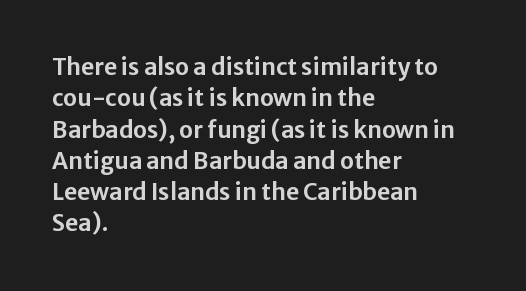
The image shows 23 px text type, upright; set left-aligned, normal line spacing (1.36x), normal letter spacing, not underlined.
